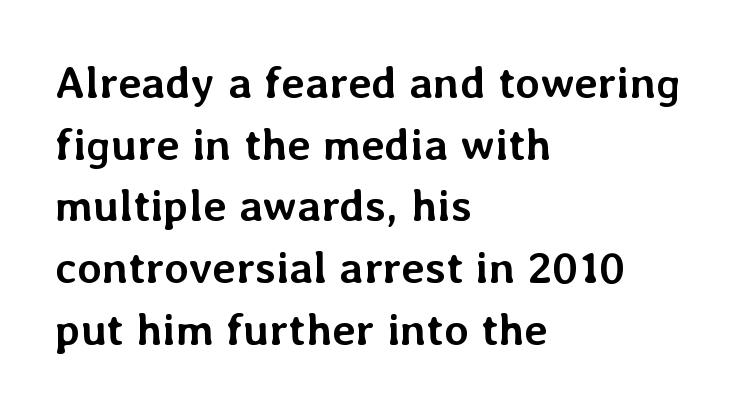
Q: Is the text bold? A: Yes.
Q: Is the text italic (slanted)? A: No, it is upright.
Q: Is the text underlined? A: No.
Q: How is the paragraph aligned? A: Left-aligned.
Q: Is the spacing between letters normal or unusually wide? A: Normal.
Q: Is the spacing between lines tight, normal or loose? A: Normal.
Q: Width (condensed, normal, or wide)? A: Normal.
Q: Stroke contrast? A: Low.
Q: x-height? A: Medium.
Q: Monospaced? A: No.
